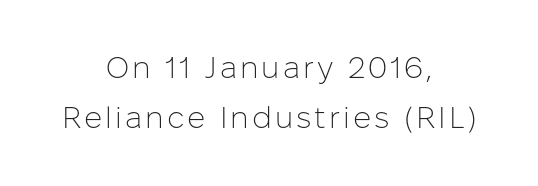
The image shows 30 px light sans-serif type, upright; set centered, normal line spacing (1.67x), not underlined; low stroke contrast and a medium x-height.
